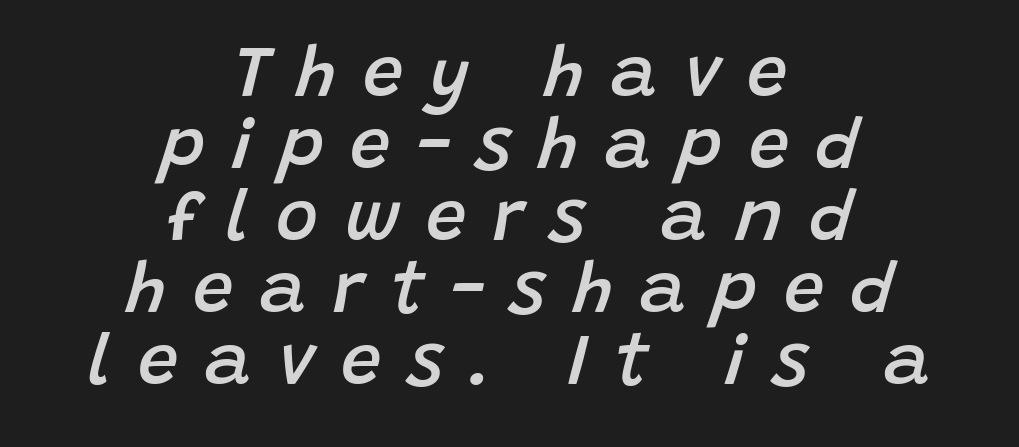
The image shows 72 px semibold type, italic (leaning right); set centered, tight line spacing (1.0x), unusually wide letter spacing (+0.37 em), not underlined; low stroke contrast and a large x-height.
